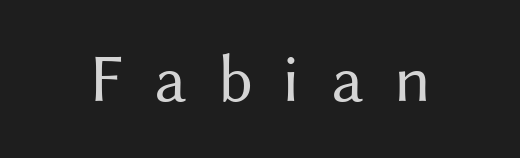
The image shows 68 px regular-weight sans-serif type, upright; set unusually wide letter spacing (+0.45 em), not underlined; medium stroke contrast and a medium x-height.
